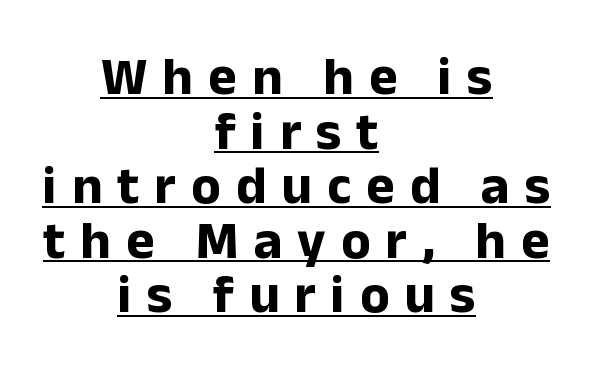
{"serif": "no", "italic": "no", "bold": "yes", "weight": "bold", "width": "normal", "stroke_contrast": "low", "x_height": "medium", "monospaced": "no", "underline": "yes", "align": "center", "line_spacing": "tight", "line_spacing_ratio": 1.01, "letter_spacing": "wide", "letter_spacing_em": 0.28, "glyph_px": 54}
